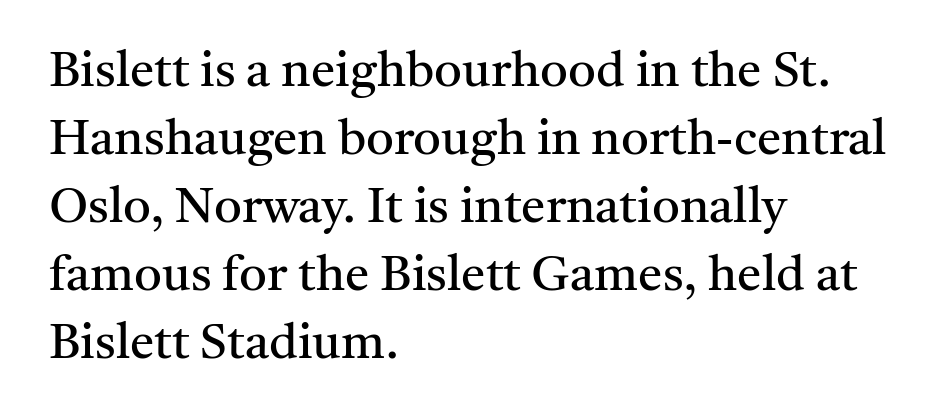
The baseline area is clear. You could call the tracking neutral — neither tight nor loose. Leading: standard. No italicization has been applied; the sample stays upright. The lines are quadded left. Unlike a clean sans, this face finishes its strokes with serifs.
